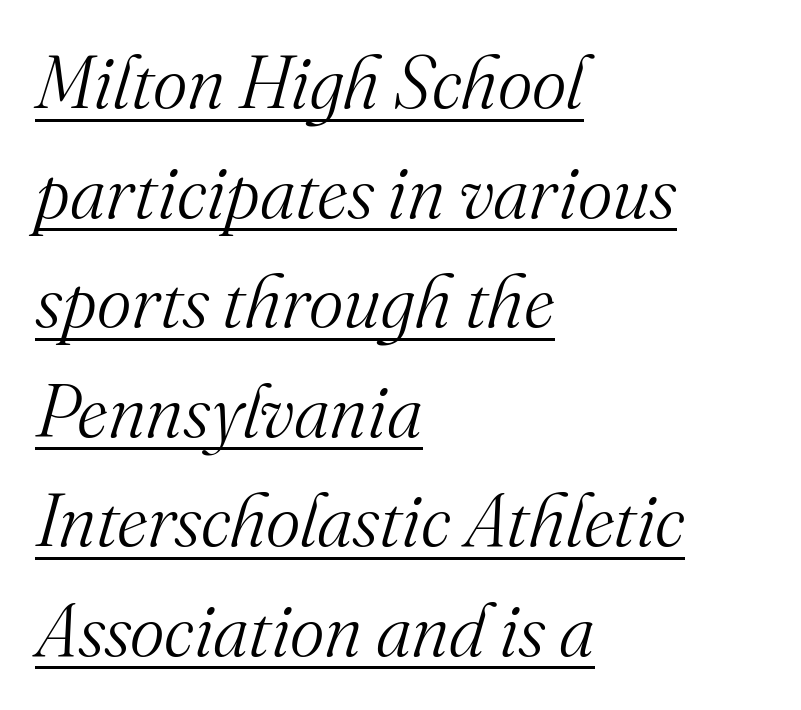
Q: Is the text bold? A: No.
Q: Is the text italic (slanted)? A: Yes, it leans right by about 16 degrees.
Q: Is the typeface a serif or a sans-serif typeface? A: Serif.
Q: Is the text underlined? A: Yes.
Q: How is the paragraph aligned? A: Left-aligned.
Q: Is the spacing between letters normal or unusually wide? A: Normal.
Q: Is the spacing between lines tight, normal or loose? A: Normal.
Q: Width (condensed, normal, or wide)? A: Normal.
Q: Stroke contrast? A: Medium.
Q: x-height? A: Small.
Q: Monospaced? A: No.
